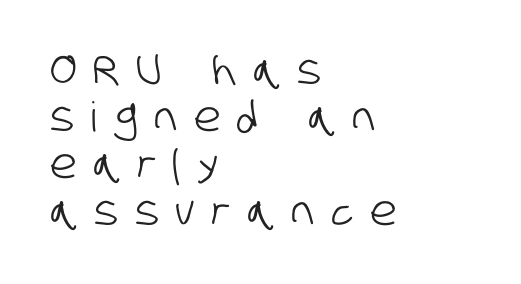
The image shows 41 px condensed sans-serif type; set left-aligned, tight line spacing (1.15x), unusually wide letter spacing (+0.41 em), not underlined; low stroke contrast and a large x-height.
